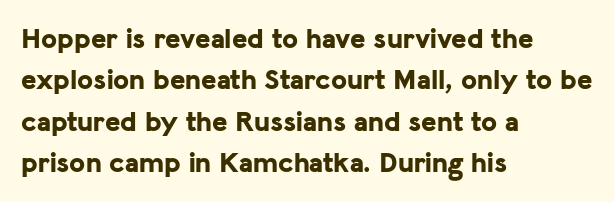
{"serif": "no", "italic": "no", "bold": "yes", "weight": "bold", "width": "normal", "stroke_contrast": "low", "x_height": "medium", "monospaced": "no", "underline": "no", "align": "left", "line_spacing": "normal", "line_spacing_ratio": 1.43, "letter_spacing": "normal", "letter_spacing_em": 0.0, "glyph_px": 29}
